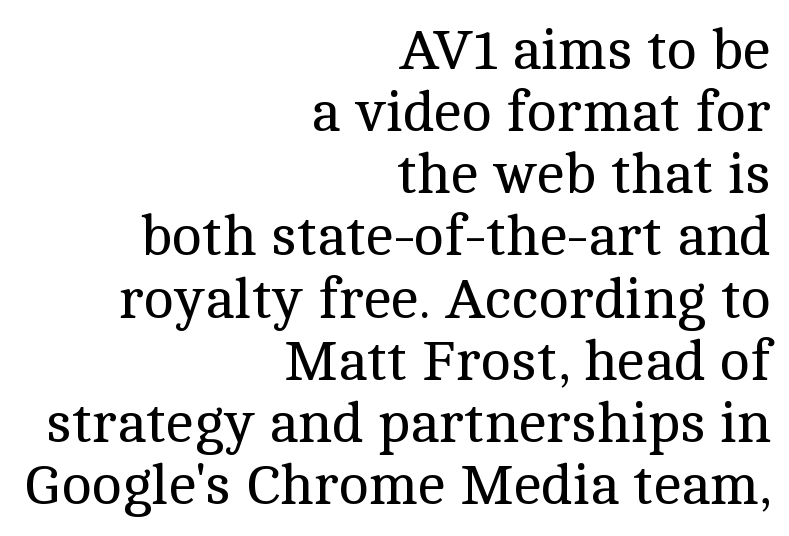
Q: Is the text bold? A: No.
Q: Is the text italic (slanted)? A: No, it is upright.
Q: Is the typeface a serif or a sans-serif typeface? A: Serif.
Q: Is the text underlined? A: No.
Q: How is the paragraph aligned? A: Right-aligned.
Q: Is the spacing between letters normal or unusually wide? A: Normal.
Q: Is the spacing between lines tight, normal or loose? A: Tight.
Q: Width (condensed, normal, or wide)? A: Normal.
Q: x-height? A: Medium.
Q: Monospaced? A: No.
